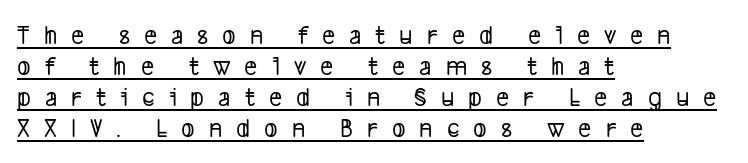
The letterforms stand isolated, each surrounded by extra space. Line beginnings align vertically; line endings do not. Font category for this specimen: sans-serif. The rendering uses the underline text-decoration. The designer dialed line spacing down below the default.
